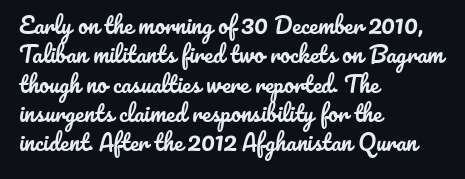
The image shows 22 px text type; set left-aligned, normal line spacing (1.33x), normal letter spacing, not underlined.
